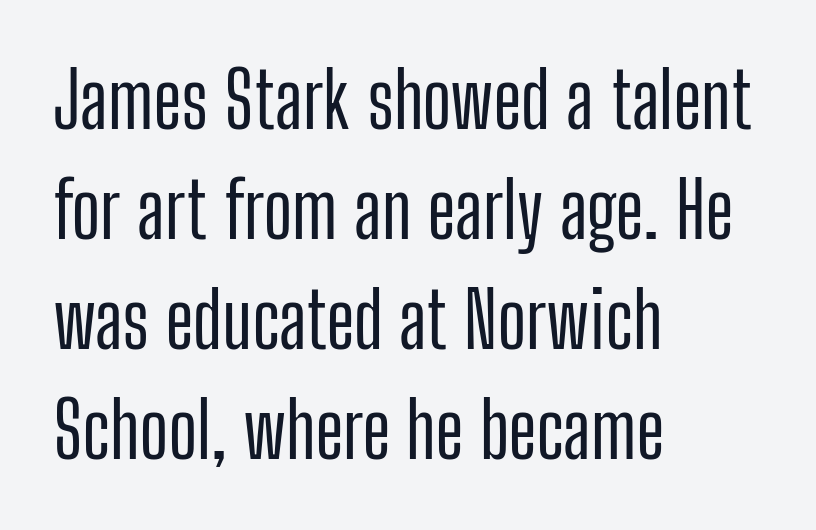
{"serif": "no", "italic": "no", "width": "condensed", "stroke_contrast": "low", "x_height": "medium", "monospaced": "no", "underline": "no", "align": "left", "line_spacing": "normal", "line_spacing_ratio": 1.43, "letter_spacing": "normal", "letter_spacing_em": 0.0, "glyph_px": 77}
